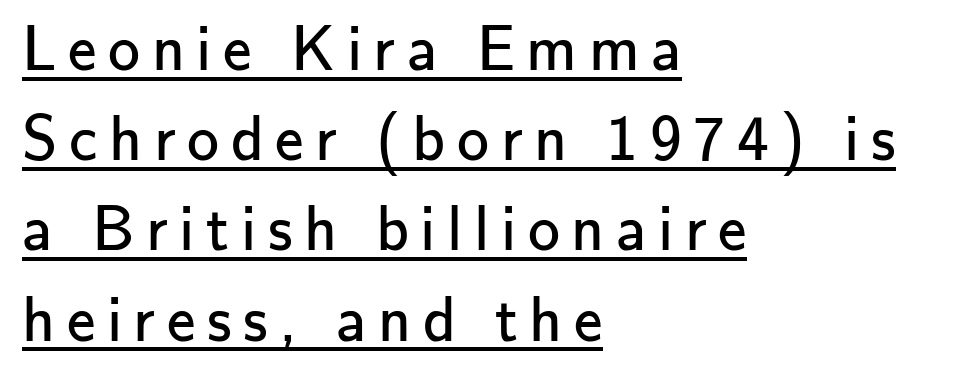
Stems here are at most as thick as an everyday book face. Here the designer chose a conventional face with non-uniform glyph widths. Alignment: flush left. Unlike a traditional serif, this face leaves its strokes unadorned. The type sits square on the baseline with zero lean. Somebody hit Ctrl+U on this one — the words are underlined.
